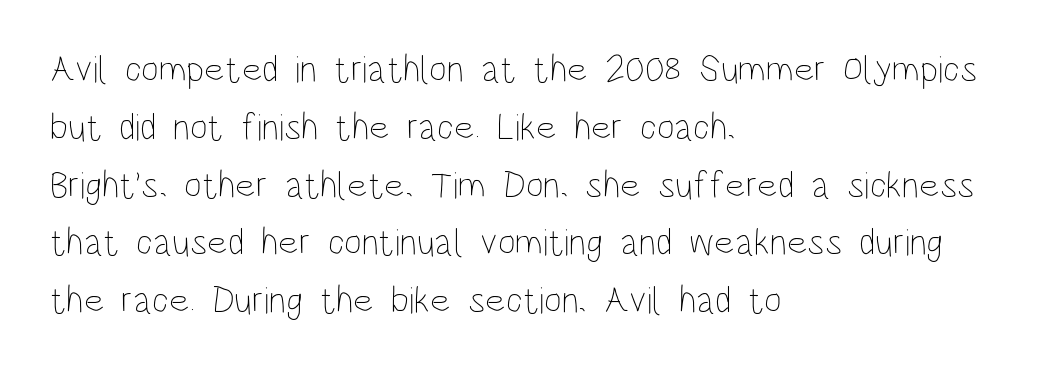
The image shows 38 px thin, condensed type, upright; set left-aligned, normal line spacing (1.52x), normal letter spacing, not underlined; low stroke contrast and a large x-height.
